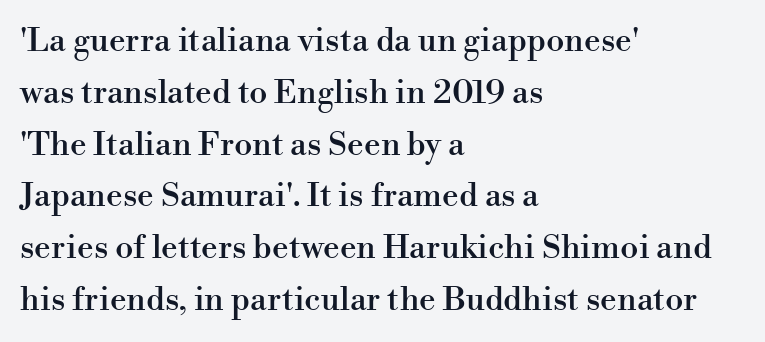
Q: Is the text italic (slanted)? A: No, it is upright.
Q: Is the typeface a serif or a sans-serif typeface? A: Serif.
Q: Is the text underlined? A: No.
Q: How is the paragraph aligned? A: Left-aligned.
Q: Is the spacing between letters normal or unusually wide? A: Normal.
Q: Is the spacing between lines tight, normal or loose? A: Normal.
Q: Width (condensed, normal, or wide)? A: Normal.
Q: Stroke contrast? A: High.
Q: x-height? A: Small.
Q: Monospaced? A: No.
